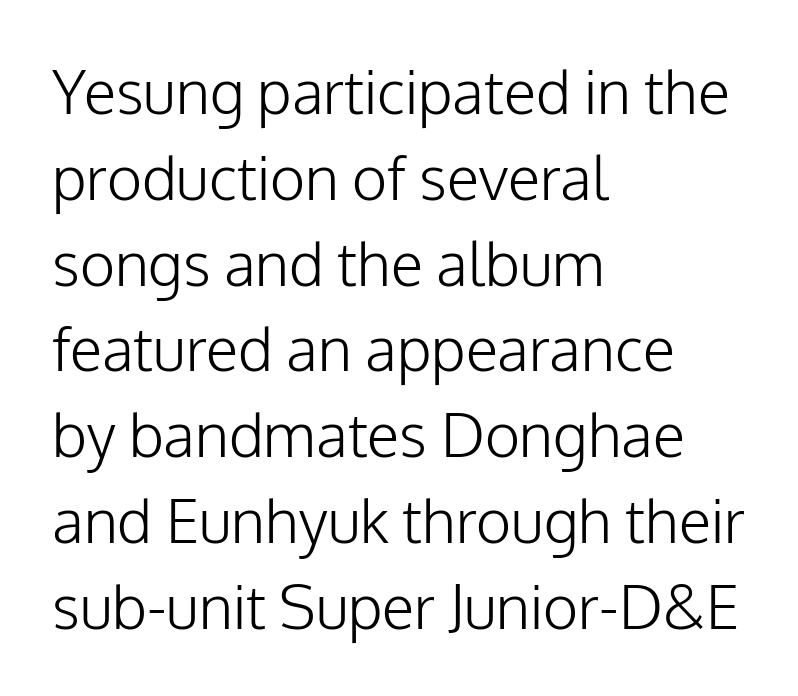
The image shows 60 px light sans-serif type, upright; set left-aligned, normal line spacing (1.43x), normal letter spacing, not underlined; low stroke contrast and a medium x-height.
